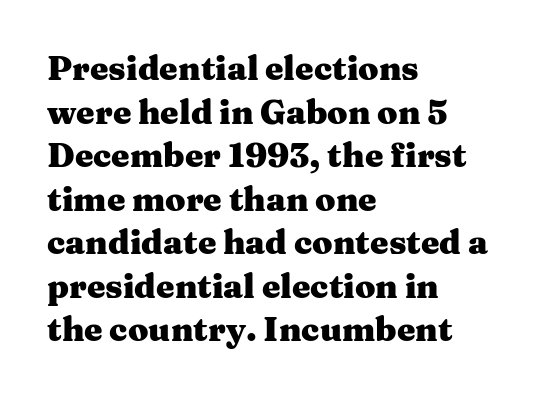
Q: Is the text bold? A: Yes.
Q: Is the text italic (slanted)? A: No, it is upright.
Q: Is the typeface a serif or a sans-serif typeface? A: Serif.
Q: Is the text underlined? A: No.
Q: How is the paragraph aligned? A: Left-aligned.
Q: Is the spacing between letters normal or unusually wide? A: Normal.
Q: Is the spacing between lines tight, normal or loose? A: Normal.
Q: Width (condensed, normal, or wide)? A: Wide.
Q: Stroke contrast? A: Medium.
Q: x-height? A: Medium.
Q: Monospaced? A: No.
